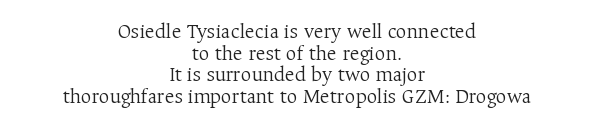
The image shows 21 px text type, upright; set centered, tight line spacing (1.03x), normal letter spacing, not underlined.
